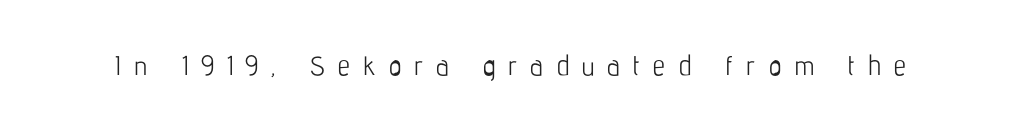
The tracking reads as deliberately expanded to a designer's eye. A clean baseline with only descenders dipping below it. Weight: not bold — regular or lighter. Upright lettering throughout.
